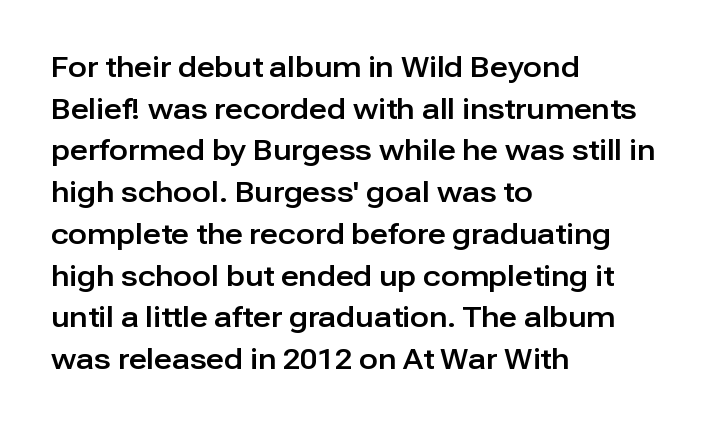
Q: Is the text italic (slanted)? A: No, it is upright.
Q: Is the typeface a serif or a sans-serif typeface? A: Sans-serif.
Q: Is the text underlined? A: No.
Q: How is the paragraph aligned? A: Left-aligned.
Q: Is the spacing between letters normal or unusually wide? A: Normal.
Q: Is the spacing between lines tight, normal or loose? A: Normal.
Q: Width (condensed, normal, or wide)? A: Normal.
Q: Stroke contrast? A: Low.
Q: x-height? A: Medium.
Q: Monospaced? A: No.
